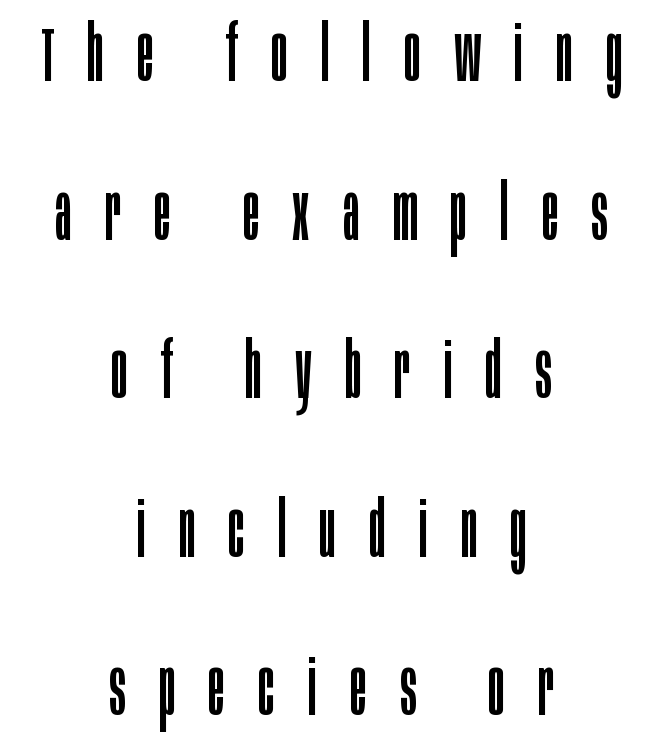
Q: Is the text bold? A: No.
Q: Is the text italic (slanted)? A: No, it is upright.
Q: Is the typeface a serif or a sans-serif typeface? A: Sans-serif.
Q: Is the text underlined? A: No.
Q: How is the paragraph aligned? A: Centered.
Q: Is the spacing between letters normal or unusually wide? A: Unusually wide.
Q: Is the spacing between lines tight, normal or loose? A: Loose.
Q: Width (condensed, normal, or wide)? A: Condensed.
Q: Stroke contrast? A: Low.
Q: x-height? A: Large.
Q: Monospaced? A: No.
